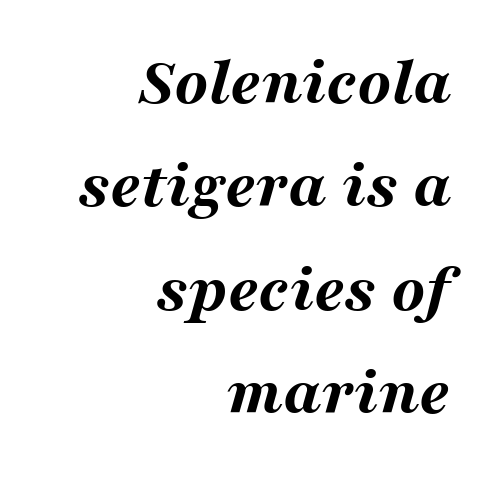
{"italic": "yes", "lean": "right", "slant_degrees": 16, "bold": "yes", "weight": "bold", "width": "wide", "stroke_contrast": "medium", "x_height": "medium", "monospaced": "no", "underline": "no", "align": "right", "line_spacing": "normal", "line_spacing_ratio": 1.5, "letter_spacing": "normal", "letter_spacing_em": 0.0, "glyph_px": 69}
